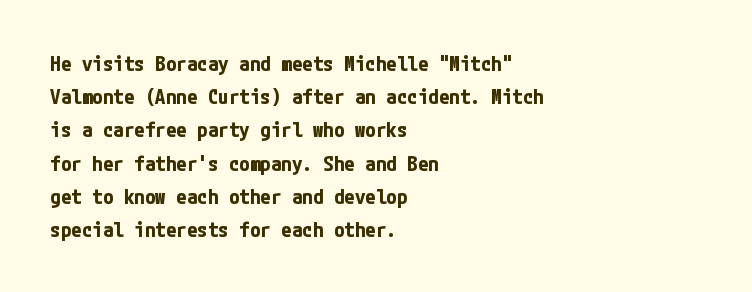
{"italic": "no", "bold": "yes", "underline": "no", "align": "left", "line_spacing": "normal", "line_spacing_ratio": 1.58, "letter_spacing": "normal", "letter_spacing_em": 0.0, "glyph_px": 21}
